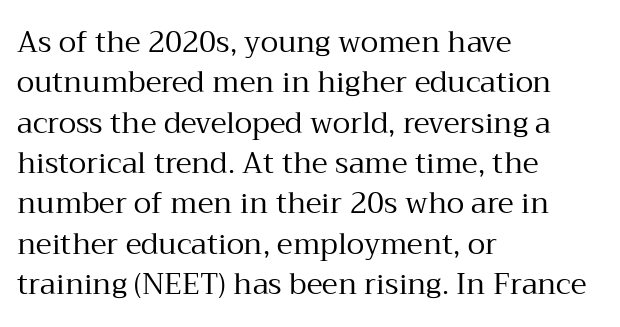
Just letters on the line, the space beneath them empty. Each word holds together tightly as a unit, with standard inter-letter gaps. These lines are rendered in a variable-pitch font. What's the leading like? Ordinary, nothing unusual. Stem width sits at or under what a default text font uses.
